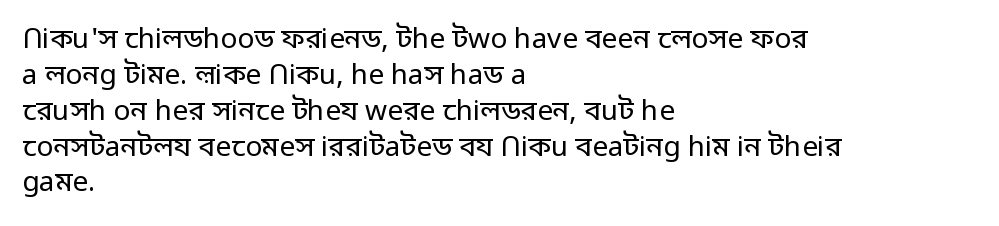
The image shows 28 px regular-weight sans-serif type, upright; set left-aligned, normal line spacing (1.28x), normal letter spacing, not underlined; low stroke contrast and a medium x-height.
